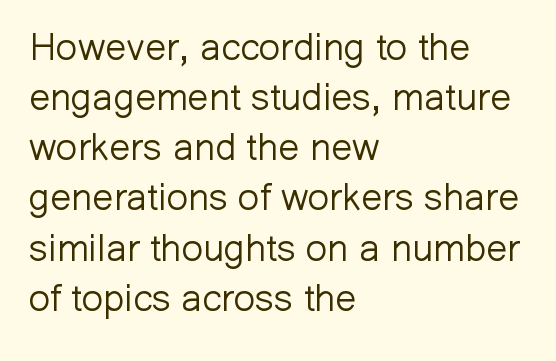
The image shows 38 px light sans-serif type, upright; set left-aligned, normal line spacing (1.32x), normal letter spacing, not underlined; low stroke contrast and a medium x-height.
